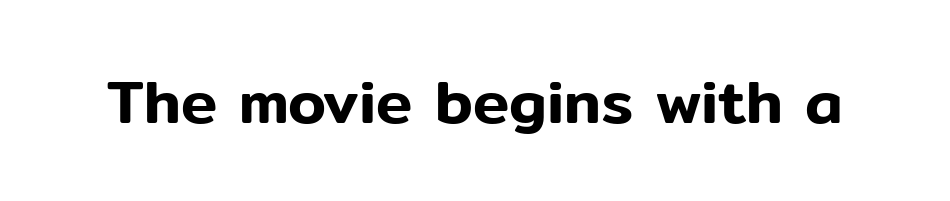
{"serif": "no", "italic": "no", "width": "normal", "stroke_contrast": "low", "x_height": "medium", "monospaced": "no", "underline": "no", "letter_spacing": "normal", "letter_spacing_em": 0.0, "glyph_px": 61}
